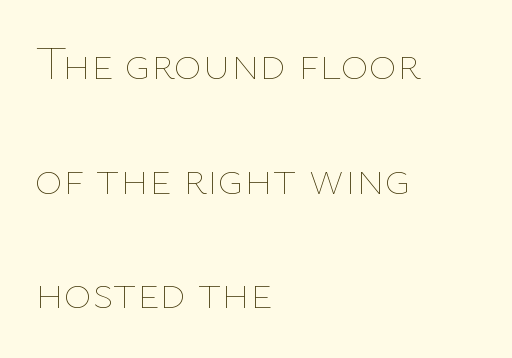
{"italic": "no", "bold": "no", "weight": "thin", "width": "normal", "stroke_contrast": "low", "x_height": "medium", "monospaced": "no", "underline": "no", "align": "left", "line_spacing": "loose", "line_spacing_ratio": 2.39, "letter_spacing": "normal", "letter_spacing_em": 0.0, "glyph_px": 48}
